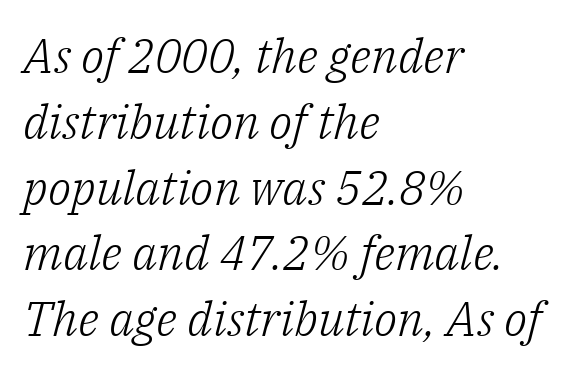
The weight tops out at a normal text grade. Compared with a centered layout, this one pins lines to the left instead. The typography opts for an oblique posture over an upright one. Check where the strokes stop: tiny serifs finish them off. Do the characters align in a grid? No, the font is proportional.
